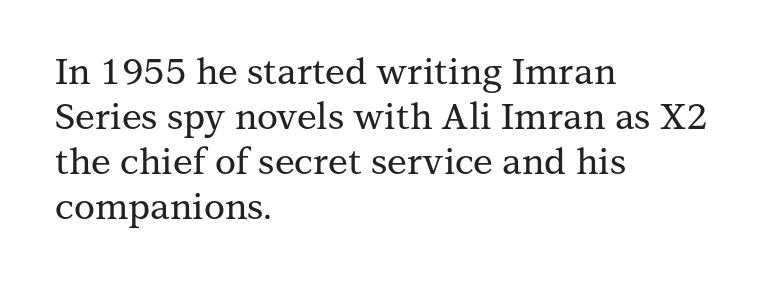
{"serif": "yes", "italic": "no", "width": "normal", "stroke_contrast": "medium", "x_height": "medium", "monospaced": "no", "underline": "no", "align": "left", "line_spacing": "normal", "line_spacing_ratio": 1.25, "letter_spacing": "normal", "letter_spacing_em": 0.0, "glyph_px": 36}
